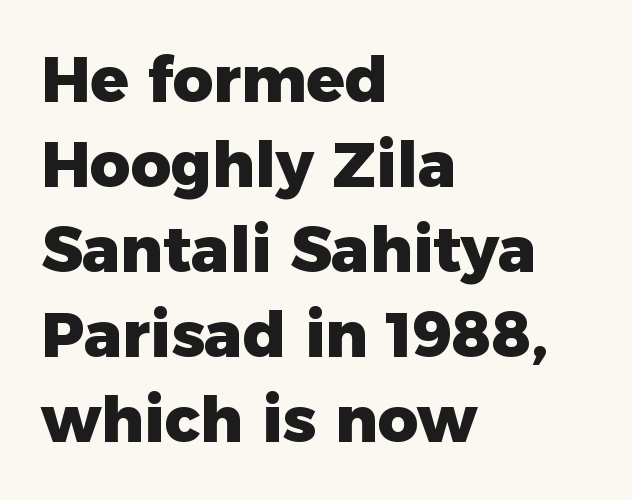
The image shows 63 px heavy sans-serif type, upright; set left-aligned, normal line spacing (1.35x), normal letter spacing, not underlined; low stroke contrast and a medium x-height.
